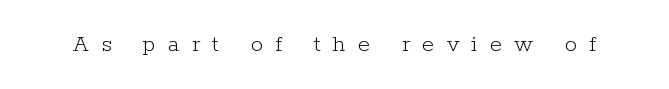
The image shows 25 px text type, upright; set unusually wide letter spacing (+0.49 em), not underlined.
